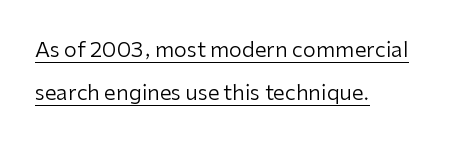
Honestly, the rows look like they've been pulled way apart. Each line starts at the same left margin while the right side varies. Italic: no, the glyphs are upright roman. Does a line run under the words? Yes, clearly. Is the letter spacing exaggerated? No — it looks like the ordinary default. This is not heavy type; no bold has been used.
